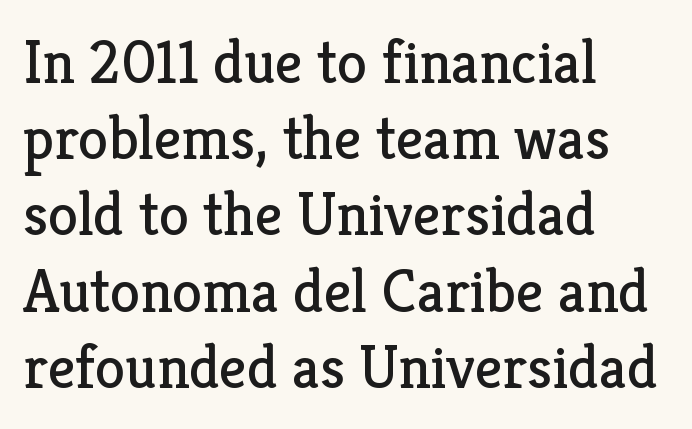
Q: Is the text bold? A: No.
Q: Is the text italic (slanted)? A: No, it is upright.
Q: Is the typeface a serif or a sans-serif typeface? A: Serif.
Q: Is the text underlined? A: No.
Q: How is the paragraph aligned? A: Left-aligned.
Q: Is the spacing between letters normal or unusually wide? A: Normal.
Q: Is the spacing between lines tight, normal or loose? A: Normal.
Q: Width (condensed, normal, or wide)? A: Normal.
Q: Stroke contrast? A: Low.
Q: x-height? A: Medium.
Q: Monospaced? A: No.
